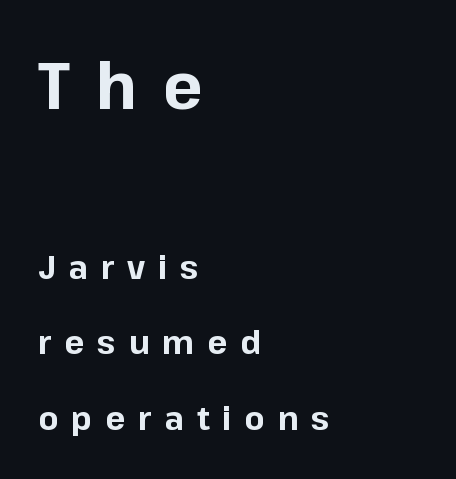
{"serif": "no", "italic": "no", "bold": "yes", "weight": "bold", "width": "normal", "stroke_contrast": "low", "x_height": "medium", "monospaced": "no", "underline": "no", "align": "left", "line_spacing": "loose", "line_spacing_ratio": 2.3, "letter_spacing": "wide", "letter_spacing_em": 0.39, "larger_block": "first", "size_ratio": 2.0, "glyph_px": 66}
